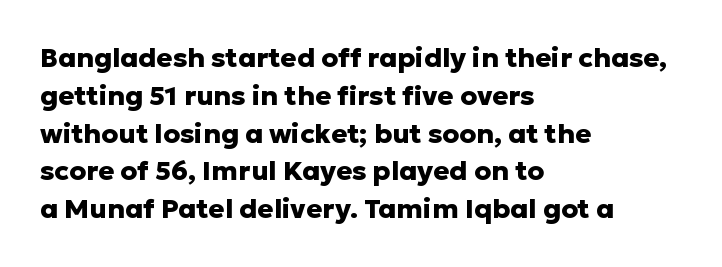
Q: Is the text bold? A: Yes.
Q: Is the text italic (slanted)? A: No, it is upright.
Q: Is the text underlined? A: No.
Q: How is the paragraph aligned? A: Left-aligned.
Q: Is the spacing between letters normal or unusually wide? A: Normal.
Q: Is the spacing between lines tight, normal or loose? A: Normal.
